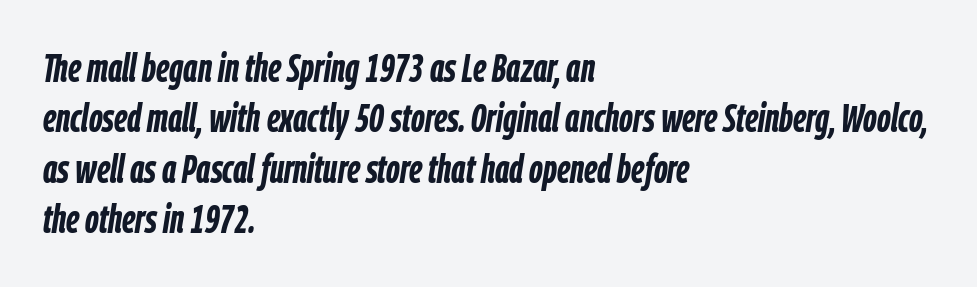
The lines sit at an ordinary, default distance from one another. The sample has been set heavy, in full bold. This sample has the flowing, uneven cadence of proportional lettering. The letters sit at their default tracking, neither squeezed nor spread. Typeset ragged right — the left edge is the straight one.
